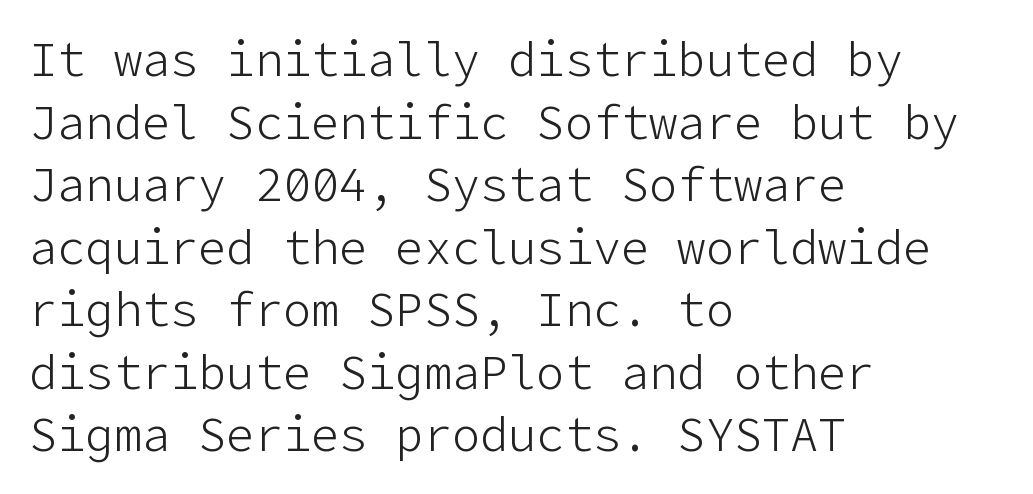
{"serif": "no", "italic": "no", "bold": "no", "weight": "light", "width": "normal", "stroke_contrast": "low", "x_height": "medium", "underline": "no", "align": "left", "line_spacing": "normal", "line_spacing_ratio": 1.33, "letter_spacing": "normal", "letter_spacing_em": 0.0, "glyph_px": 47}
